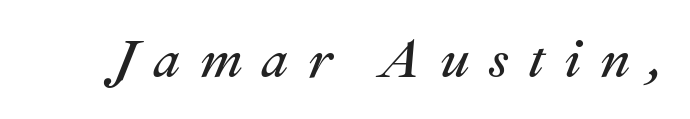
The weight tops out at a normal text grade. The string is rendered with underlining switched off. Here the glyphs are tracked loosely, breaking word shapes into spaced letters. Yep, that's italic — everything's leaning. The face used here is proportionally spaced, like ordinary book or web type.
